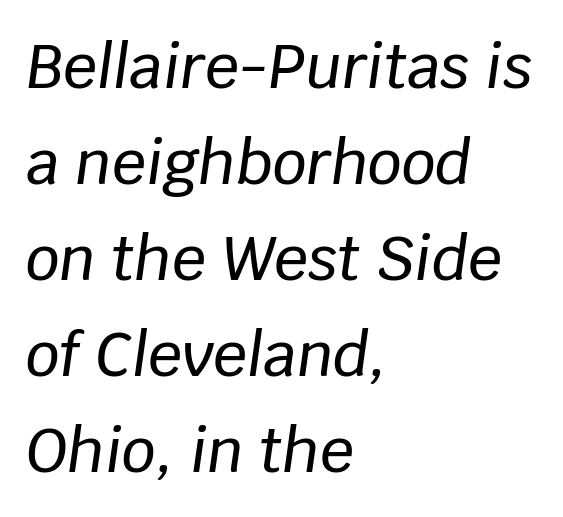
{"italic": "yes", "lean": "right", "slant_degrees": 8, "width": "normal", "stroke_contrast": "low", "x_height": "large", "monospaced": "no", "underline": "no", "align": "left", "line_spacing": "normal", "line_spacing_ratio": 1.6, "letter_spacing": "normal", "letter_spacing_em": 0.0, "glyph_px": 60}
